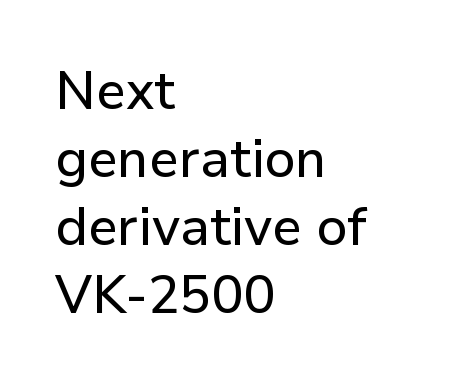
{"serif": "no", "italic": "no", "width": "normal", "stroke_contrast": "low", "x_height": "medium", "monospaced": "no", "underline": "no", "align": "left", "line_spacing": "normal", "line_spacing_ratio": 1.28, "letter_spacing": "normal", "letter_spacing_em": 0.0, "glyph_px": 53}
